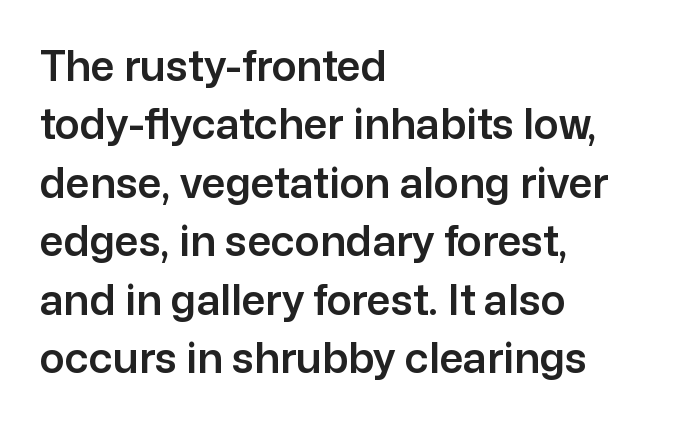
The image shows 42 px sans-serif type, upright; set left-aligned, normal line spacing (1.39x), normal letter spacing, not underlined; low stroke contrast and a medium x-height.
